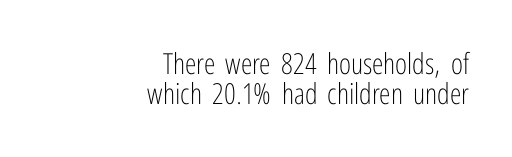
{"serif": "no", "italic": "no", "bold": "no", "weight": "light", "width": "condensed", "stroke_contrast": "low", "x_height": "medium", "monospaced": "no", "underline": "no", "align": "right", "line_spacing": "tight", "line_spacing_ratio": 1.05, "letter_spacing": "normal", "letter_spacing_em": 0.0, "glyph_px": 29}
